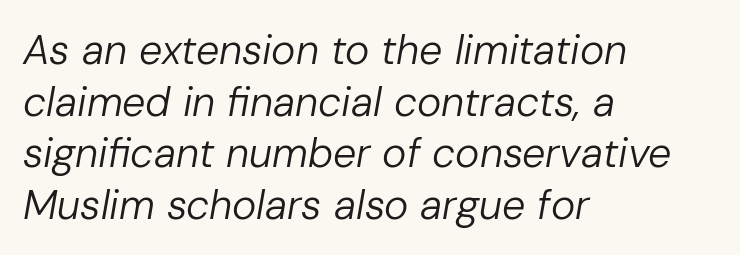
Q: Is the text bold? A: No.
Q: Is the text italic (slanted)? A: Yes, it leans right by about 10 degrees.
Q: Is the text underlined? A: No.
Q: How is the paragraph aligned? A: Left-aligned.
Q: Is the spacing between letters normal or unusually wide? A: Normal.
Q: Is the spacing between lines tight, normal or loose? A: Normal.
Q: Width (condensed, normal, or wide)? A: Normal.
Q: Stroke contrast? A: Low.
Q: x-height? A: Medium.
Q: Monospaced? A: No.
